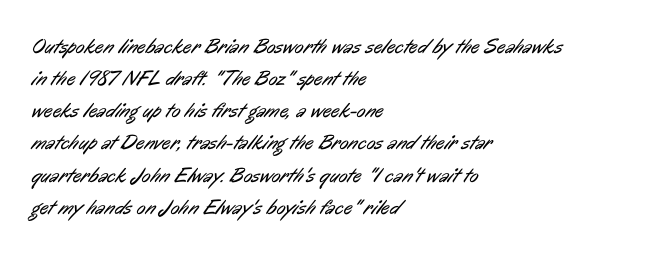
Q: Is the text bold? A: No.
Q: Is the text underlined? A: No.
Q: How is the paragraph aligned? A: Left-aligned.
Q: Is the spacing between letters normal or unusually wide? A: Normal.
Q: Is the spacing between lines tight, normal or loose? A: Normal.
